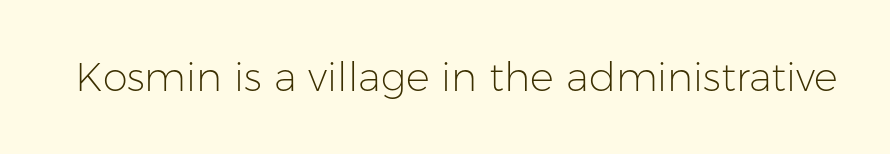
The image shows 40 px light sans-serif type, upright; set normal letter spacing, not underlined; low stroke contrast and a medium x-height.
